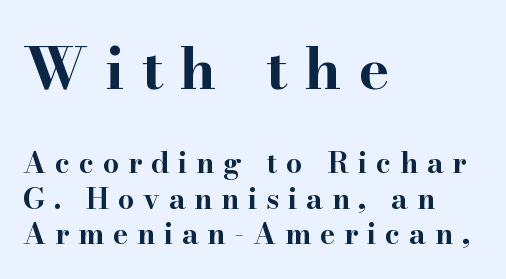
The zone under the glyphs is completely vacant. If you drew a ruler down the left edge, every line would touch it. Emphasis by weight is at full strength: bold. The axis of the letterforms is exactly vertical.
